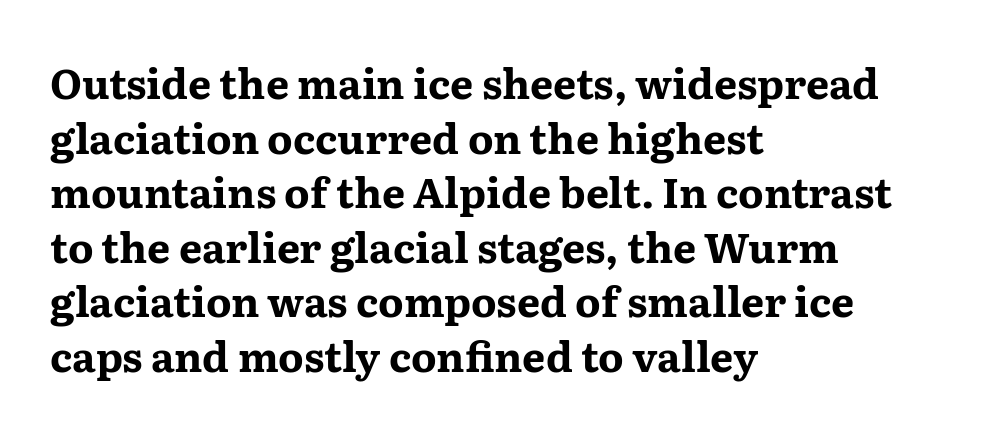
Do the characters align in a grid? No, the font is proportional. The type sits square on the baseline with zero lean. As a designer I'd log this as weight 700, bold. A typesetter would label this face a serif. The paragraph has a hard left edge and a soft right edge.
